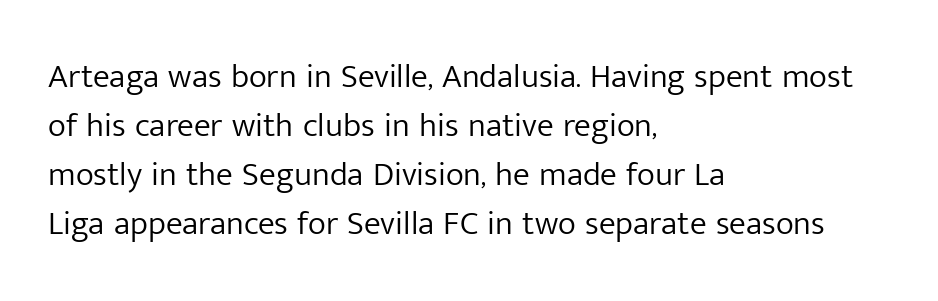
{"serif": "no", "italic": "no", "bold": "no", "weight": "light", "width": "normal", "stroke_contrast": "low", "x_height": "medium", "monospaced": "no", "underline": "no", "align": "left", "line_spacing": "normal", "line_spacing_ratio": 1.44, "letter_spacing": "normal", "letter_spacing_em": 0.0, "glyph_px": 34}
